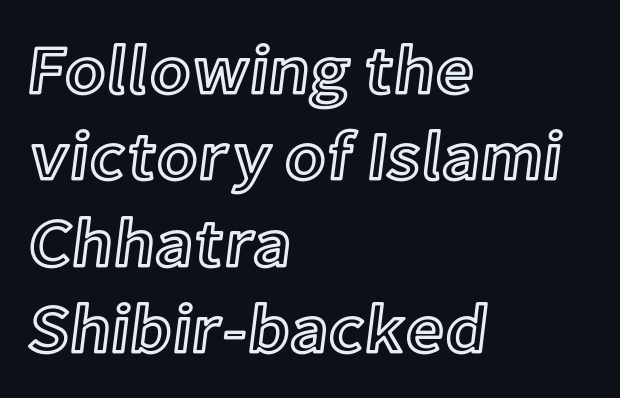
{"width": "normal", "x_height": "medium", "monospaced": "no", "underline": "no", "align": "left", "line_spacing": "normal", "line_spacing_ratio": 1.27, "letter_spacing": "normal", "letter_spacing_em": 0.0, "glyph_px": 68}
